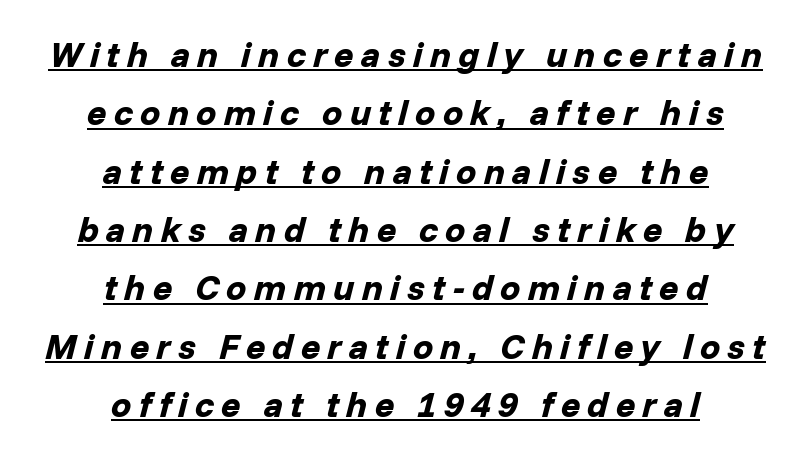
The line texture is sparse and dotted thanks to wide tracking. The passage shown leans; its letterforms are oblique. This is heavy type, rendered in bold. You could not count columns in this text — the font is proportionally spaced.
